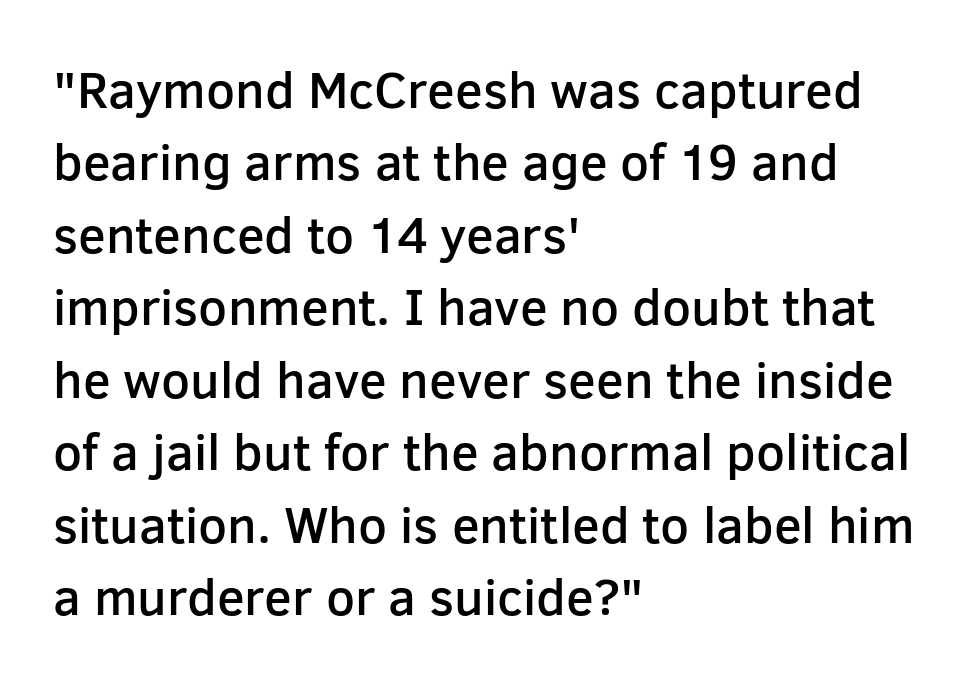
Q: Is the text bold? A: Semi-bold.
Q: Is the text italic (slanted)? A: No, it is upright.
Q: Is the typeface a serif or a sans-serif typeface? A: Sans-serif.
Q: Is the text underlined? A: No.
Q: How is the paragraph aligned? A: Left-aligned.
Q: Is the spacing between letters normal or unusually wide? A: Normal.
Q: Is the spacing between lines tight, normal or loose? A: Normal.
Q: Width (condensed, normal, or wide)? A: Normal.
Q: Stroke contrast? A: Low.
Q: x-height? A: Medium.
Q: Monospaced? A: No.
